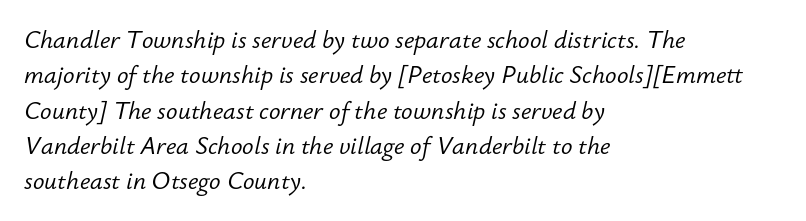
{"italic": "yes", "lean": "right", "slant_degrees": 12, "bold": "no", "underline": "no", "align": "left", "line_spacing": "normal", "line_spacing_ratio": 1.47, "letter_spacing": "normal", "letter_spacing_em": 0.0, "glyph_px": 24}
